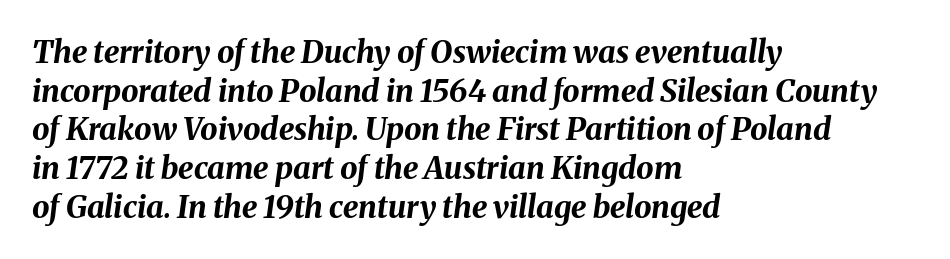
The text carries the slant typical of an italic or oblique font. What's the leading like? Ordinary, nothing unusual. The characters look thick and weighty, a clear bold. Looks like regular typesetting: each glyph gets only the width it needs. The lines in this sample share a left origin and differ only in where they stop.
